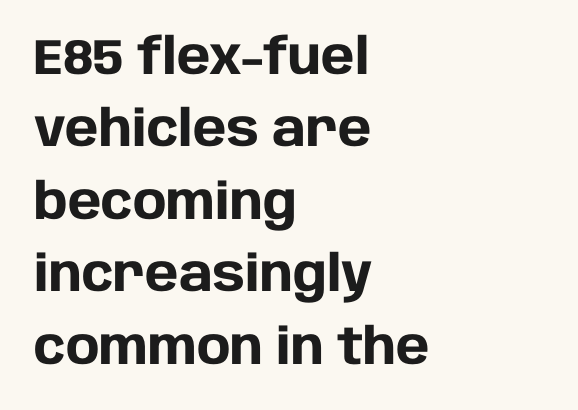
These lines keep a tight, regular rhythm from letter to letter. The area under the type is left untouched. The letters stand straight up with perfectly vertical stems. Interline gaps are of average width in this sample. Teacher's note: observe the even left margin — that is flush-left alignment. Nope, no serifs anywhere on these letters.
